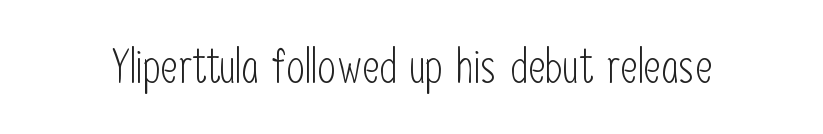
{"serif": "no", "italic": "no", "bold": "no", "weight": "light", "width": "condensed", "stroke_contrast": "low", "x_height": "medium", "monospaced": "no", "underline": "no", "letter_spacing": "normal", "letter_spacing_em": 0.0, "glyph_px": 48}
